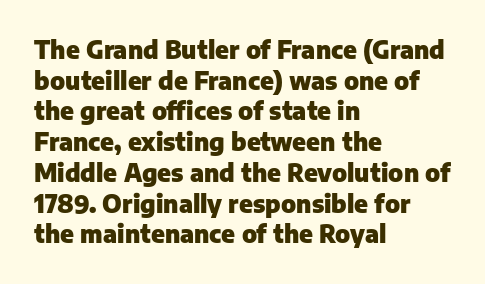
{"italic": "no", "bold": "yes", "underline": "no", "align": "left", "line_spacing": "normal", "line_spacing_ratio": 1.28, "letter_spacing": "normal", "letter_spacing_em": 0.0, "glyph_px": 24}
